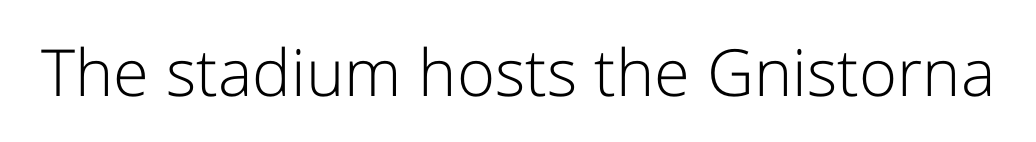
Grotesque or geometric, the face here clearly has no serifs. Character widths vary here, with narrow letters taking less room than wide ones. The typography opts for an upright posture over an oblique one. The words here are not underlined.
